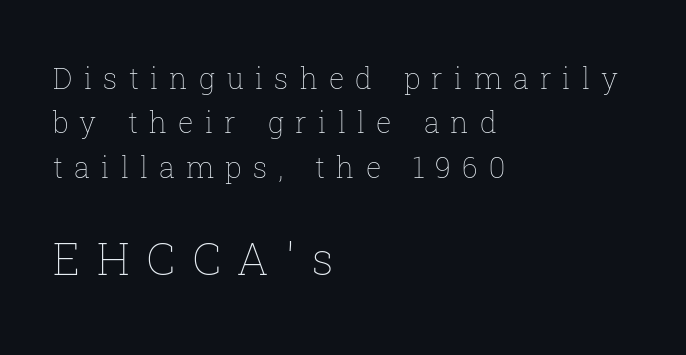
Q: Is the text bold? A: No.
Q: Is the text italic (slanted)? A: No, it is upright.
Q: Is the text underlined? A: No.
Q: How is the paragraph aligned? A: Left-aligned.
Q: Is the spacing between letters normal or unusually wide? A: Unusually wide.
Q: Is the spacing between lines tight, normal or loose? A: Normal.
Q: Which block of text is set in a larger size, the first (top) or the second (bottom)? A: The second (bottom) one.
Q: Width (condensed, normal, or wide)? A: Normal.
Q: Stroke contrast? A: Low.
Q: x-height? A: Medium.
Q: Monospaced? A: No.
